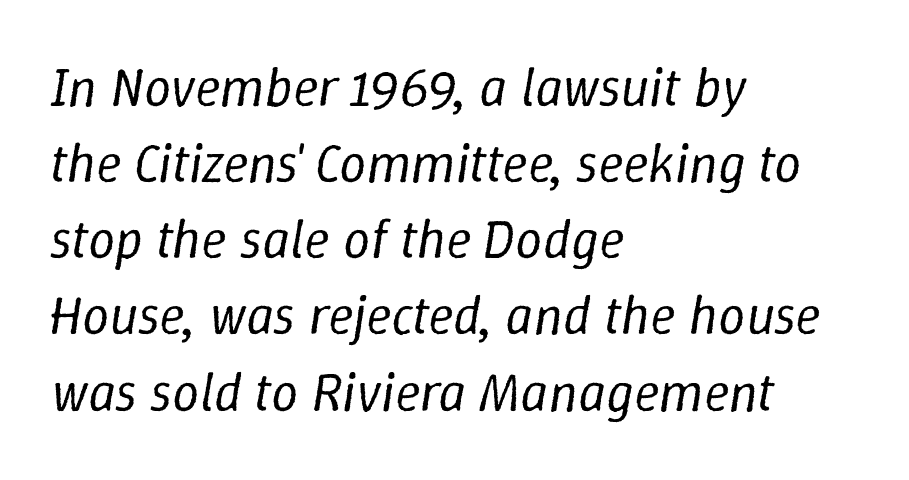
Q: Is the text bold? A: No.
Q: Is the text italic (slanted)? A: Yes, it leans right by about 9 degrees.
Q: Is the text underlined? A: No.
Q: How is the paragraph aligned? A: Left-aligned.
Q: Is the spacing between letters normal or unusually wide? A: Normal.
Q: Is the spacing between lines tight, normal or loose? A: Normal.
Q: Width (condensed, normal, or wide)? A: Normal.
Q: Stroke contrast? A: Low.
Q: x-height? A: Medium.
Q: Monospaced? A: No.
